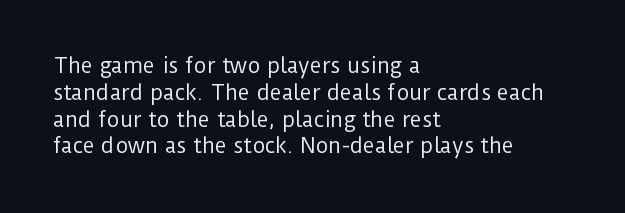
Unlike italic type, these characters show no tilt at all. Honestly, there is no underline to notice here at all. The ragged edge is on the right, which tells us the setting is flush left. Tracking here is standard; glyphs follow each other at the usual distance.
